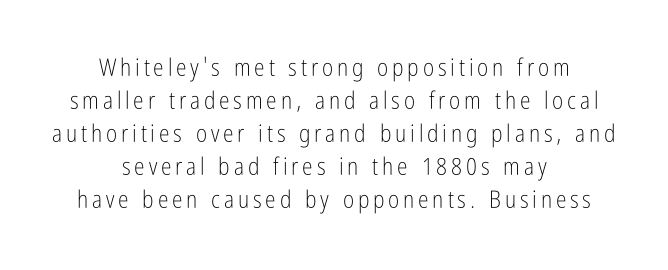
The image shows 24 px text type, upright; set centered, normal line spacing (1.37x), not underlined.
